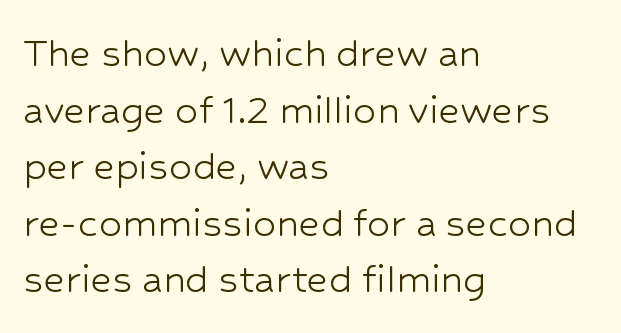
Q: Is the text bold? A: No.
Q: Is the text italic (slanted)? A: No, it is upright.
Q: Is the typeface a serif or a sans-serif typeface? A: Sans-serif.
Q: Is the text underlined? A: No.
Q: How is the paragraph aligned? A: Left-aligned.
Q: Is the spacing between letters normal or unusually wide? A: Normal.
Q: Width (condensed, normal, or wide)? A: Normal.
Q: Stroke contrast? A: Low.
Q: x-height? A: Medium.
Q: Monospaced? A: No.
